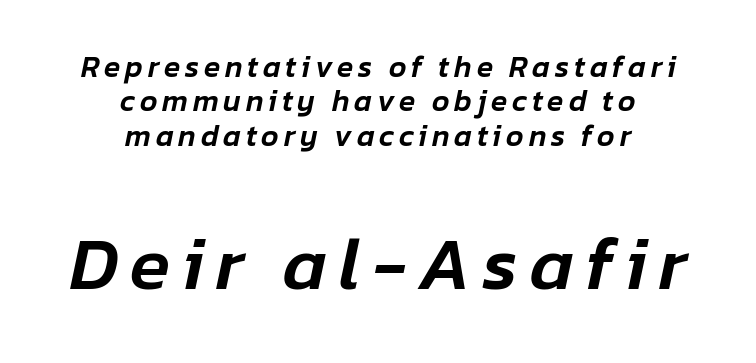
The passage shown is not underscored anywhere. Italic? Definitely — the glyphs are oblique. A typesetter would call this proportional, since set widths differ per character. Whoever set this made the second block the dominant, larger element. Leading: reduced.
